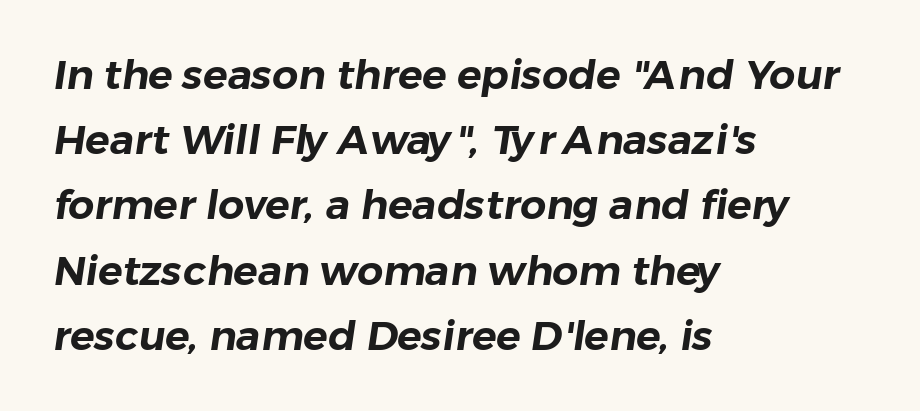
{"serif": "no", "width": "normal", "stroke_contrast": "low", "x_height": "medium", "monospaced": "no", "underline": "no", "align": "left", "line_spacing": "normal", "line_spacing_ratio": 1.59, "letter_spacing": "normal", "letter_spacing_em": 0.0, "glyph_px": 41}
